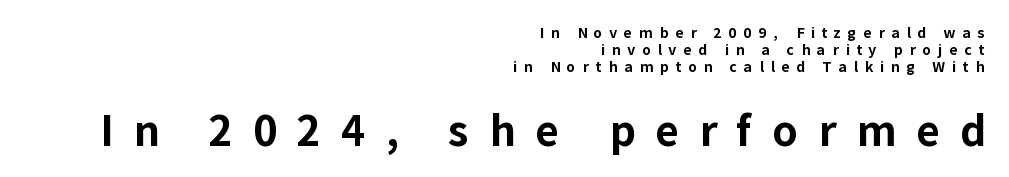
Has an underline been added? It has not. The gaps between neighbouring characters are conspicuously large. When letters stand straight like this, we call the style roman or upright. Set as a true bold cut, around the 700 mark. Varying glyph widths throughout — classic text-font behaviour.
